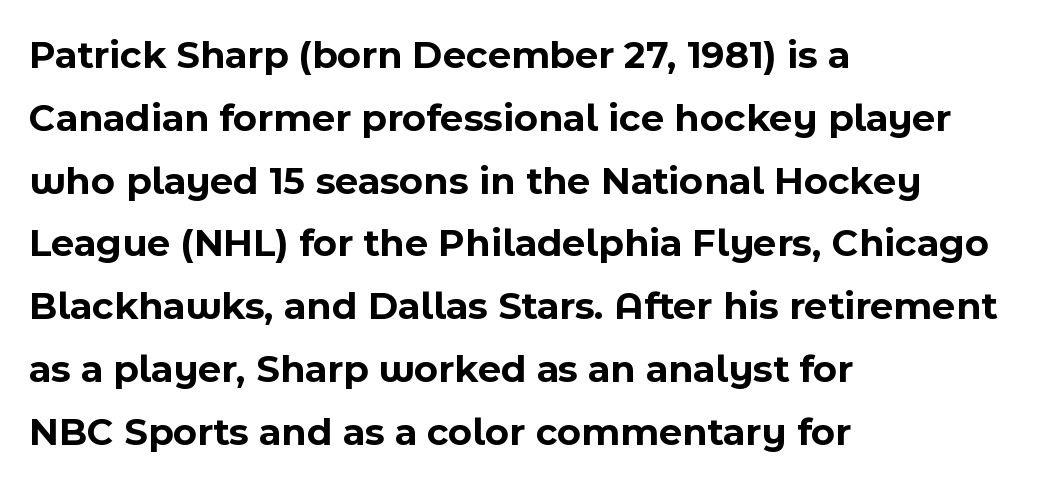
Q: Is the text bold? A: Yes.
Q: Is the text italic (slanted)? A: No, it is upright.
Q: Is the typeface a serif or a sans-serif typeface? A: Sans-serif.
Q: Is the text underlined? A: No.
Q: How is the paragraph aligned? A: Left-aligned.
Q: Is the spacing between letters normal or unusually wide? A: Normal.
Q: Is the spacing between lines tight, normal or loose? A: Normal.
Q: Width (condensed, normal, or wide)? A: Normal.
Q: x-height? A: Medium.
Q: Monospaced? A: No.
